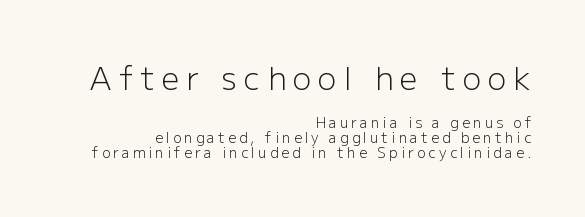
Q: Is the text bold? A: No.
Q: Is the text italic (slanted)? A: No, it is upright.
Q: Is the typeface a serif or a sans-serif typeface? A: Sans-serif.
Q: Is the text underlined? A: No.
Q: How is the paragraph aligned? A: Right-aligned.
Q: Is the spacing between letters normal or unusually wide? A: Unusually wide.
Q: Is the spacing between lines tight, normal or loose? A: Tight.
Q: Which block of text is set in a larger size, the first (top) or the second (bottom)? A: The first (top) one.
Q: Width (condensed, normal, or wide)? A: Normal.
Q: Stroke contrast? A: Low.
Q: x-height? A: Medium.
Q: Monospaced? A: No.
